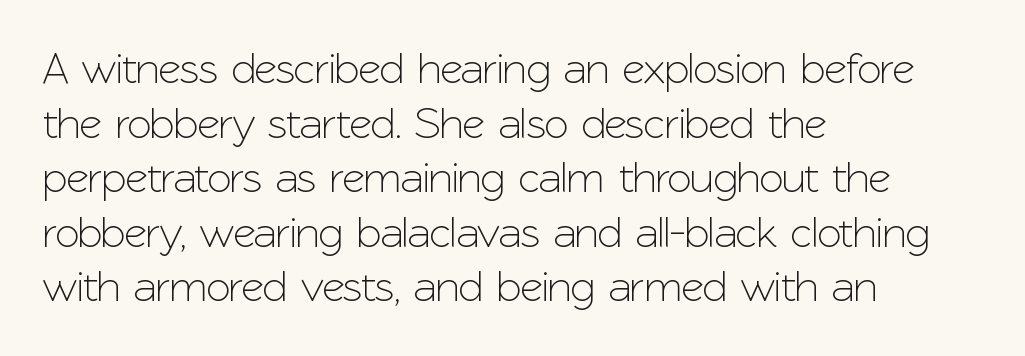
The image shows 44 px sans-serif type, upright; set left-aligned, line spacing 1.24x, normal letter spacing, not underlined; low stroke contrast and a medium x-height.
